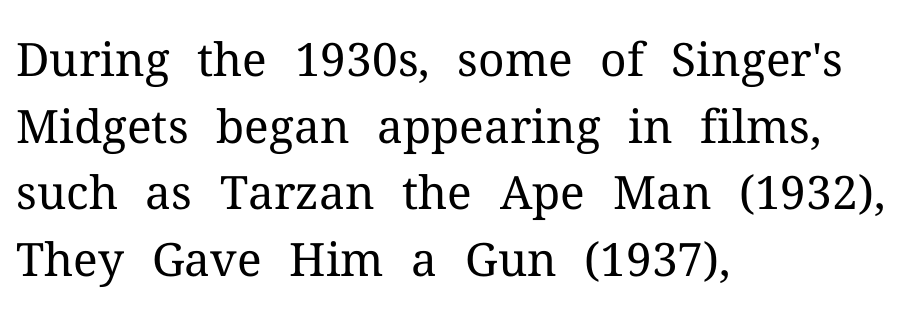
Q: Is the text bold? A: No.
Q: Is the text italic (slanted)? A: No, it is upright.
Q: Is the typeface a serif or a sans-serif typeface? A: Serif.
Q: Is the text underlined? A: No.
Q: How is the paragraph aligned? A: Left-aligned.
Q: Is the spacing between letters normal or unusually wide? A: Normal.
Q: Is the spacing between lines tight, normal or loose? A: Normal.
Q: Width (condensed, normal, or wide)? A: Normal.
Q: Stroke contrast? A: Medium.
Q: x-height? A: Medium.
Q: Monospaced? A: No.
